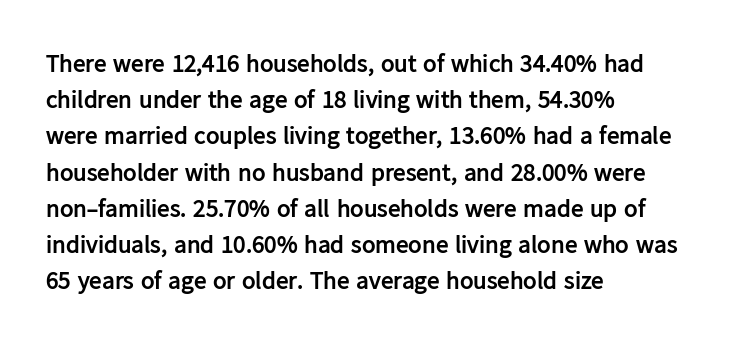
Typesetter's note: full bold, strokes at maximum text heaviness. Rendered with straight, roman letterforms. The line-height multiplier appears to be the usual default. Words appear dense and cohesive because spacing is normal. A student would call this left alignment; a typographer would say flush left, rag right. The baseline area is clear.
